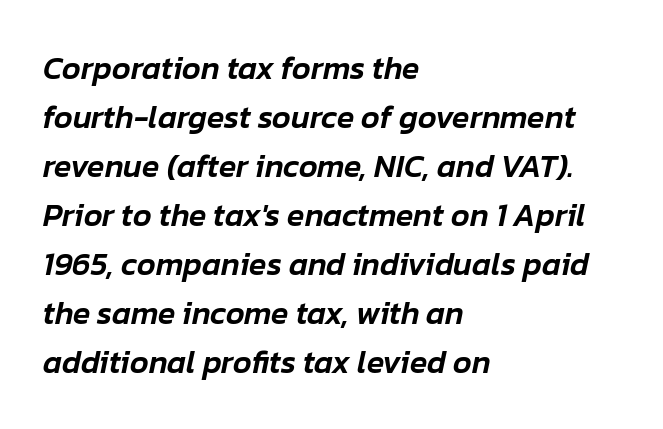
Q: Is the text italic (slanted)? A: Yes, it leans right by about 12 degrees.
Q: Is the text underlined? A: No.
Q: How is the paragraph aligned? A: Left-aligned.
Q: Is the spacing between letters normal or unusually wide? A: Normal.
Q: Is the spacing between lines tight, normal or loose? A: Normal.
Q: Width (condensed, normal, or wide)? A: Normal.
Q: Stroke contrast? A: Low.
Q: x-height? A: Medium.
Q: Monospaced? A: No.
